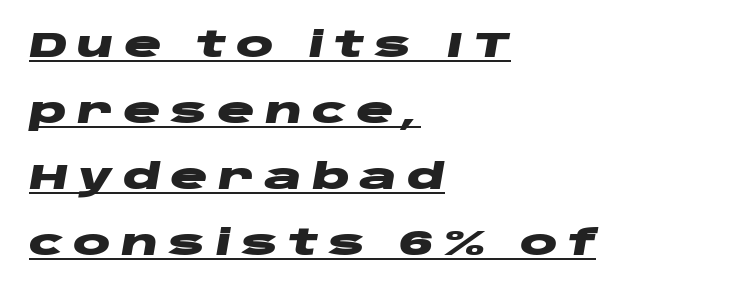
Q: Is the text bold? A: Yes.
Q: Is the text italic (slanted)? A: Yes, it leans right by about 10 degrees.
Q: Is the text underlined? A: Yes.
Q: How is the paragraph aligned? A: Left-aligned.
Q: Is the spacing between letters normal or unusually wide? A: Unusually wide.
Q: Width (condensed, normal, or wide)? A: Wide.
Q: Stroke contrast? A: Low.
Q: x-height? A: Large.
Q: Monospaced? A: No.
